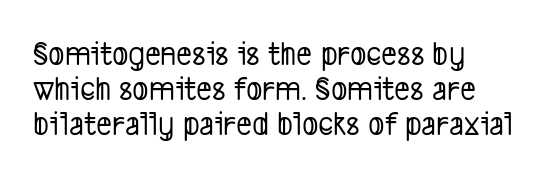
Q: Is the typeface a serif or a sans-serif typeface? A: Sans-serif.
Q: Is the text underlined? A: No.
Q: Is the spacing between letters normal or unusually wide? A: Normal.
Q: Is the spacing between lines tight, normal or loose? A: Tight.
Q: Width (condensed, normal, or wide)? A: Condensed.
Q: Stroke contrast? A: Low.
Q: x-height? A: Medium.
Q: Monospaced? A: No.
